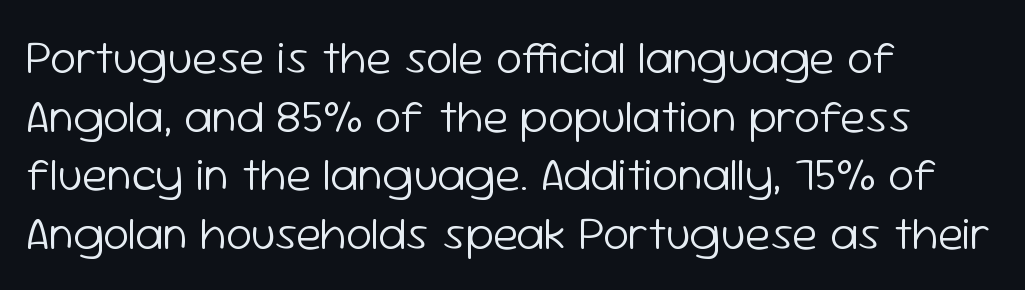
Q: Is the text bold? A: No.
Q: Is the text italic (slanted)? A: No, it is upright.
Q: Is the typeface a serif or a sans-serif typeface? A: Sans-serif.
Q: Is the text underlined? A: No.
Q: How is the paragraph aligned? A: Left-aligned.
Q: Is the spacing between letters normal or unusually wide? A: Normal.
Q: Is the spacing between lines tight, normal or loose? A: Normal.
Q: Width (condensed, normal, or wide)? A: Normal.
Q: Stroke contrast? A: Low.
Q: x-height? A: Medium.
Q: Monospaced? A: No.
